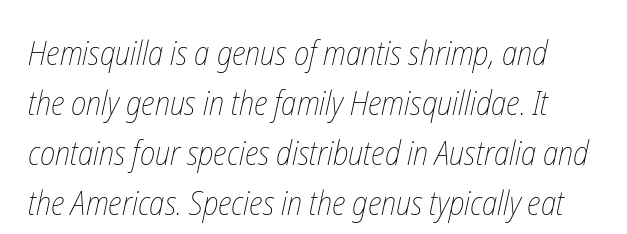
Q: Is the text bold? A: No.
Q: Is the text underlined? A: No.
Q: Is the spacing between letters normal or unusually wide? A: Normal.
Q: Is the spacing between lines tight, normal or loose? A: Normal.
Q: Width (condensed, normal, or wide)? A: Condensed.
Q: Stroke contrast? A: Low.
Q: x-height? A: Medium.
Q: Monospaced? A: No.
